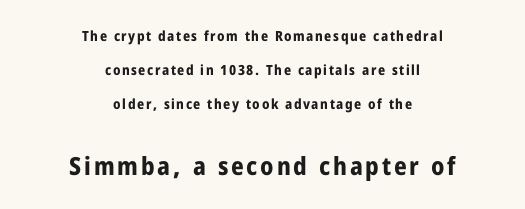
Q: Is the text bold? A: Yes.
Q: Is the text italic (slanted)? A: No, it is upright.
Q: Is the text underlined? A: No.
Q: How is the paragraph aligned? A: Centered.
Q: Is the spacing between lines tight, normal or loose? A: Loose.
Q: Which block of text is set in a larger size, the first (top) or the second (bottom)? A: The second (bottom) one.
